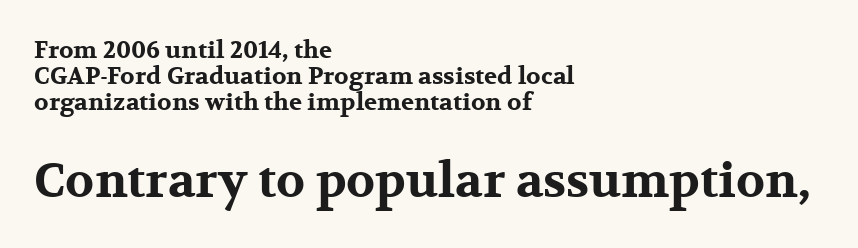
The image shows 48 px bold, wide serif type, upright; set left-aligned, tight line spacing (1.08x), normal letter spacing, not underlined; the second (bottom) block is 2.0x larger; medium stroke contrast and a medium x-height.
